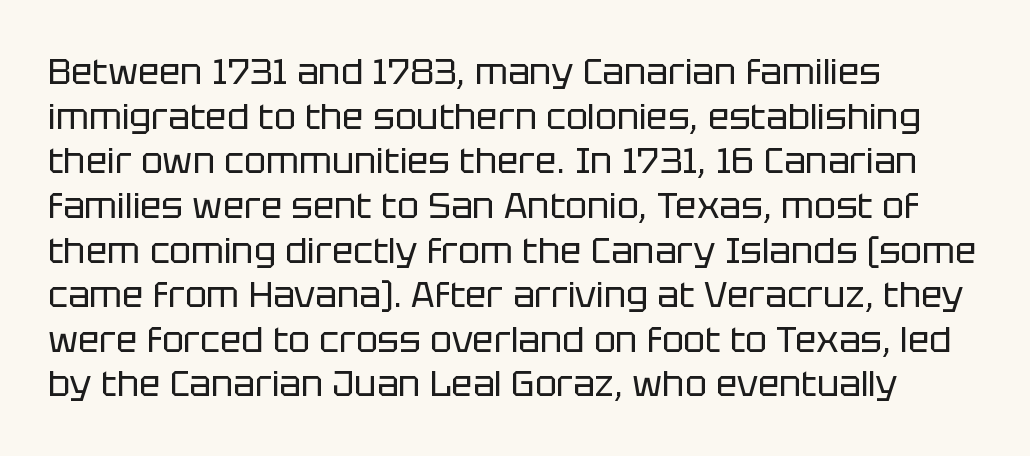
{"serif": "no", "italic": "no", "bold": "no", "weight": "regular", "width": "normal", "stroke_contrast": "low", "x_height": "large", "monospaced": "no", "underline": "no", "align": "left", "line_spacing_ratio": 1.24, "letter_spacing": "normal", "letter_spacing_em": 0.0, "glyph_px": 36}
